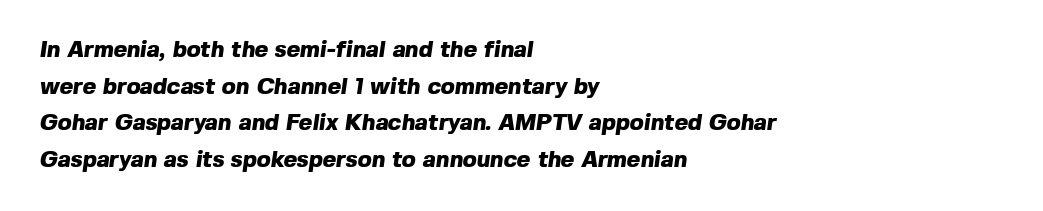
Strong, thick strokes mark this as bold type. Casual observation: everything's shoved over to the left. Only glyphs here, with clear space below each row. Vertically, the passage feels balanced, rows spaced as you'd expect.
